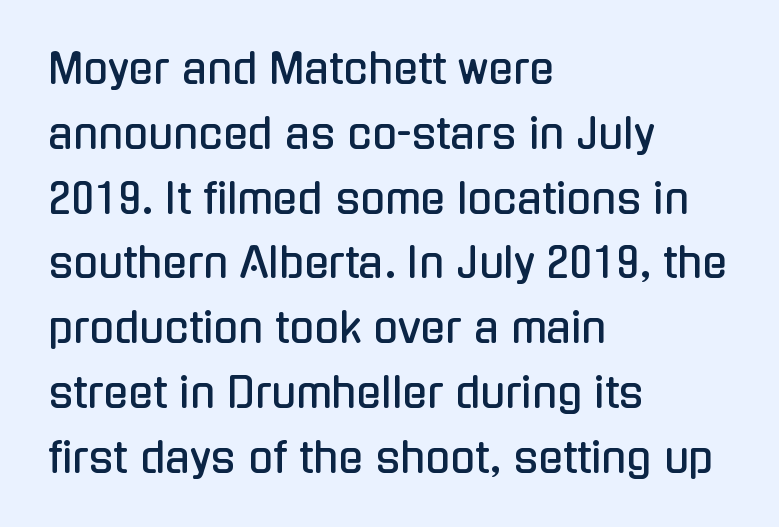
Summary of vertical rhythm: regular, with standard interline spacing. Tall strokes in this sample are plumb rather than angled. The baseline area is clear. The type family on display is of the sans-serif kind. These lines are rendered in a variable-pitch font.
